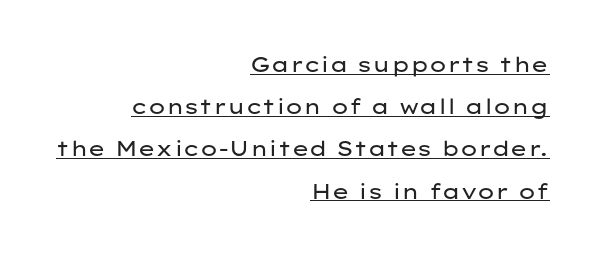
The designer dialed line spacing up above the default. Ink coverage per letter is moderate at most. These lines keep a tight, regular rhythm from letter to letter. You can see a thin bar hugging the bottom of the glyphs.
